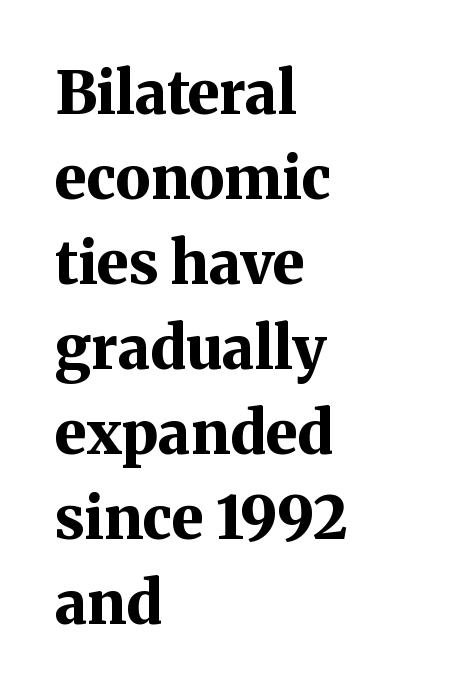
The image shows 59 px bold serif type, upright; set left-aligned, normal line spacing (1.44x), normal letter spacing, not underlined; medium stroke contrast and a medium x-height.
